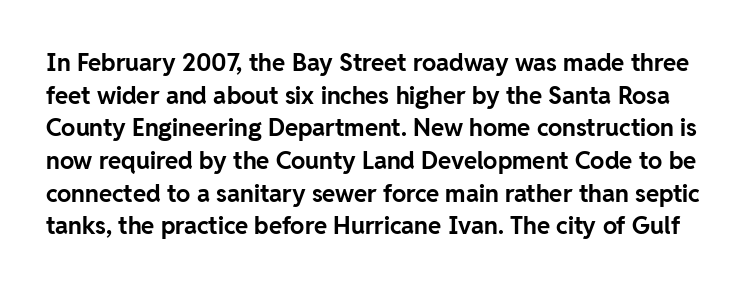
{"italic": "no", "bold": "yes", "underline": "no", "line_spacing": "normal", "line_spacing_ratio": 1.36, "letter_spacing": "normal", "letter_spacing_em": 0.0, "glyph_px": 24}
